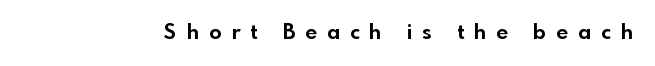
{"italic": "no", "bold": "yes", "underline": "no", "letter_spacing": "wide", "letter_spacing_em": 0.47, "glyph_px": 21}
